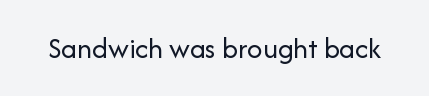
Q: Is the text bold? A: No.
Q: Is the text italic (slanted)? A: No, it is upright.
Q: Is the typeface a serif or a sans-serif typeface? A: Sans-serif.
Q: Is the text underlined? A: No.
Q: Is the spacing between letters normal or unusually wide? A: Normal.
Q: Width (condensed, normal, or wide)? A: Normal.
Q: Stroke contrast? A: Low.
Q: x-height? A: Medium.
Q: Monospaced? A: No.
